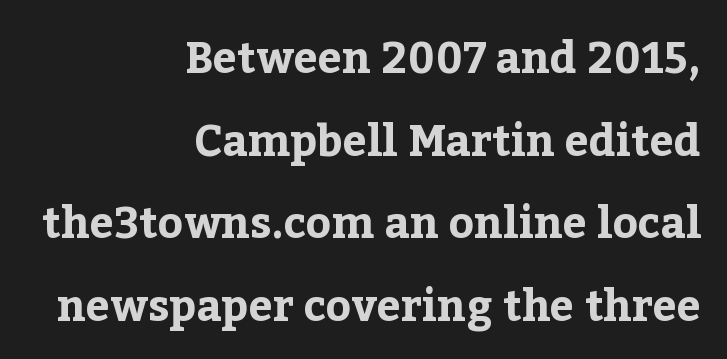
{"serif": "yes", "italic": "no", "bold": "yes", "weight": "bold", "width": "normal", "stroke_contrast": "low", "x_height": "medium", "monospaced": "no", "underline": "no", "align": "right", "line_spacing": "loose", "line_spacing_ratio": 1.92, "letter_spacing": "normal", "letter_spacing_em": 0.0, "glyph_px": 43}
